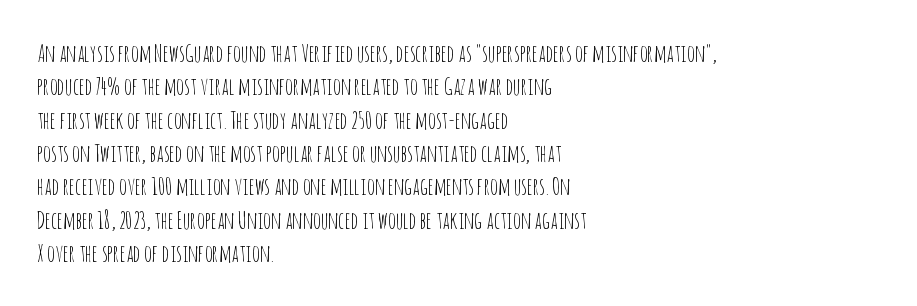
Q: Is the text bold? A: No.
Q: Is the text italic (slanted)? A: No, it is upright.
Q: Is the text underlined? A: No.
Q: How is the paragraph aligned? A: Left-aligned.
Q: Is the spacing between letters normal or unusually wide? A: Normal.
Q: Is the spacing between lines tight, normal or loose? A: Normal.
